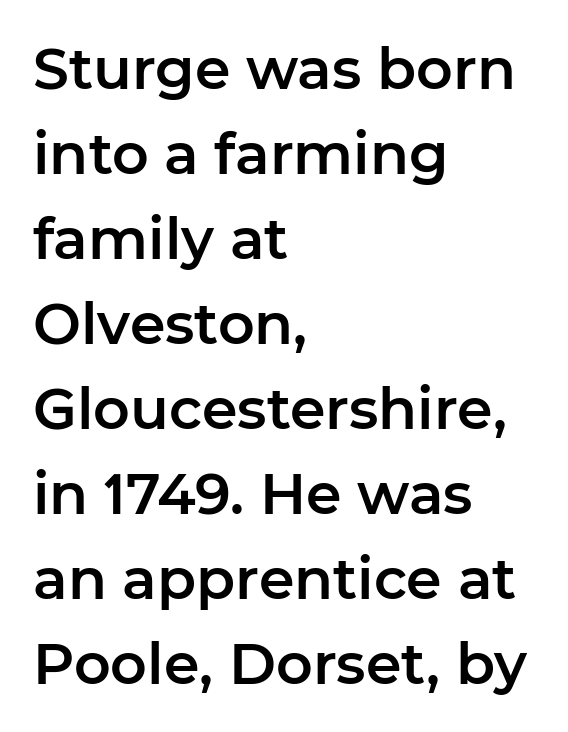
{"serif": "no", "italic": "no", "width": "normal", "stroke_contrast": "low", "x_height": "medium", "monospaced": "no", "underline": "no", "align": "left", "line_spacing": "normal", "line_spacing_ratio": 1.49, "letter_spacing": "normal", "letter_spacing_em": 0.0, "glyph_px": 57}
